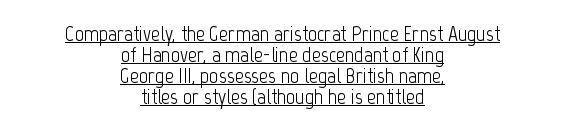
The image shows 22 px text type, upright; set centered, tight line spacing (0.96x), normal letter spacing, underlined.
